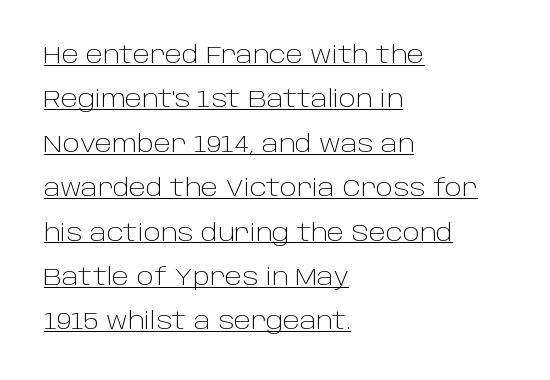
{"italic": "no", "bold": "no", "underline": "yes", "align": "left", "line_spacing": "loose", "line_spacing_ratio": 1.93, "letter_spacing": "normal", "letter_spacing_em": 0.0, "glyph_px": 23}
